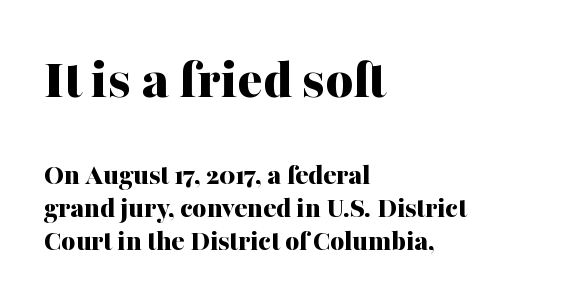
The image shows 59 px bold serif type, upright; set left-aligned, tight line spacing (1.11x), normal letter spacing, not underlined; the first (top) block is 1.97x larger; medium stroke contrast and a medium x-height.
